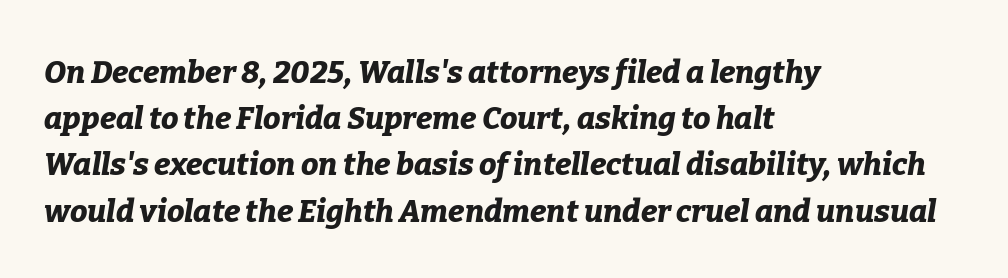
Q: Is the text bold? A: Yes.
Q: Is the text italic (slanted)? A: Yes, it leans right by about 9 degrees.
Q: Is the text underlined? A: No.
Q: How is the paragraph aligned? A: Left-aligned.
Q: Is the spacing between letters normal or unusually wide? A: Normal.
Q: Is the spacing between lines tight, normal or loose? A: Normal.
Q: Width (condensed, normal, or wide)? A: Normal.
Q: Stroke contrast? A: Low.
Q: x-height? A: Medium.
Q: Monospaced? A: No.
